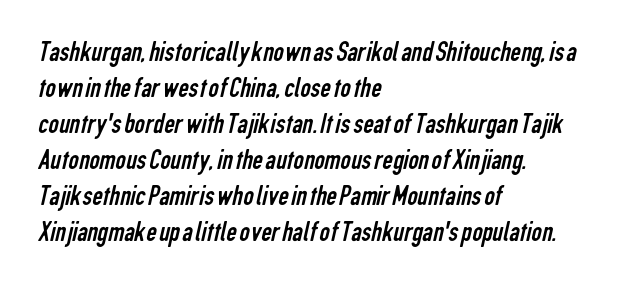
{"serif": "no", "bold": "no", "weight": "regular", "width": "condensed", "stroke_contrast": "low", "x_height": "medium", "monospaced": "no", "underline": "no", "align": "left", "line_spacing_ratio": 1.24, "letter_spacing": "normal", "letter_spacing_em": 0.0, "glyph_px": 29}
